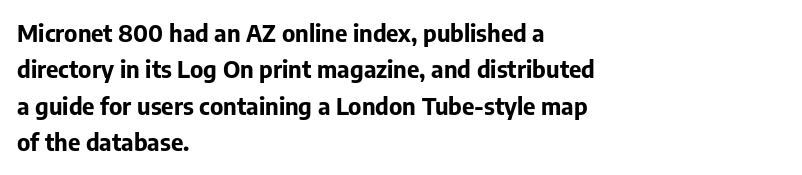
The image shows 24 px bold type, upright; set left-aligned, normal line spacing (1.52x), normal letter spacing, not underlined.
